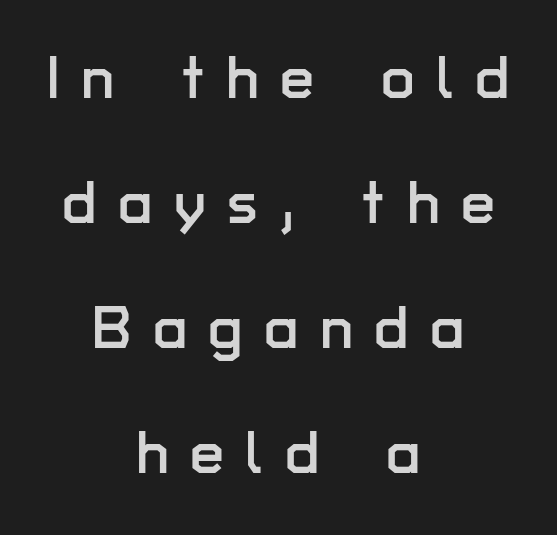
Between one letter and the next there's a generous, obvious gap. Designer's note — italics off, roman on. Are there feet on the stems? There aren't — it's a sans. Decoration check: the copy has no underline.
